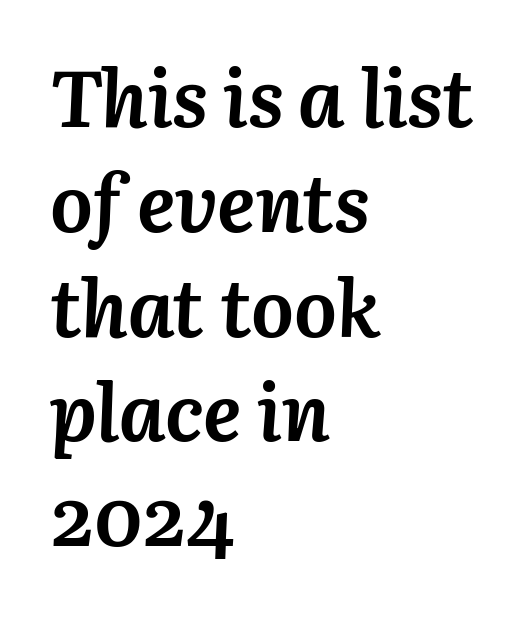
The image shows 80 px semibold type, italic (leaning right); set left-aligned, normal line spacing (1.31x), normal letter spacing, not underlined; medium stroke contrast and a medium x-height.
